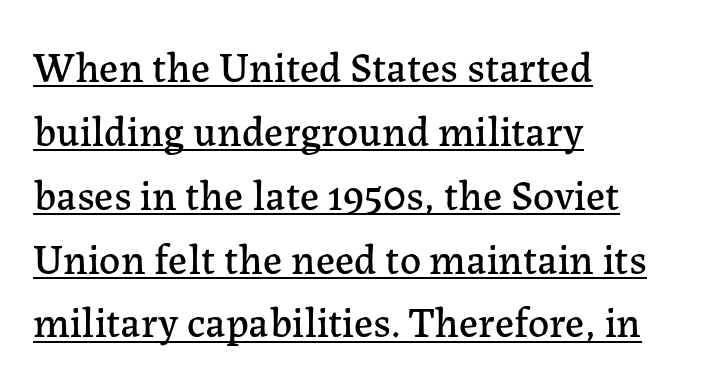
The image shows 42 px serif type, upright; set left-aligned, normal line spacing (1.52x), normal letter spacing, underlined; low stroke contrast and a medium x-height.
